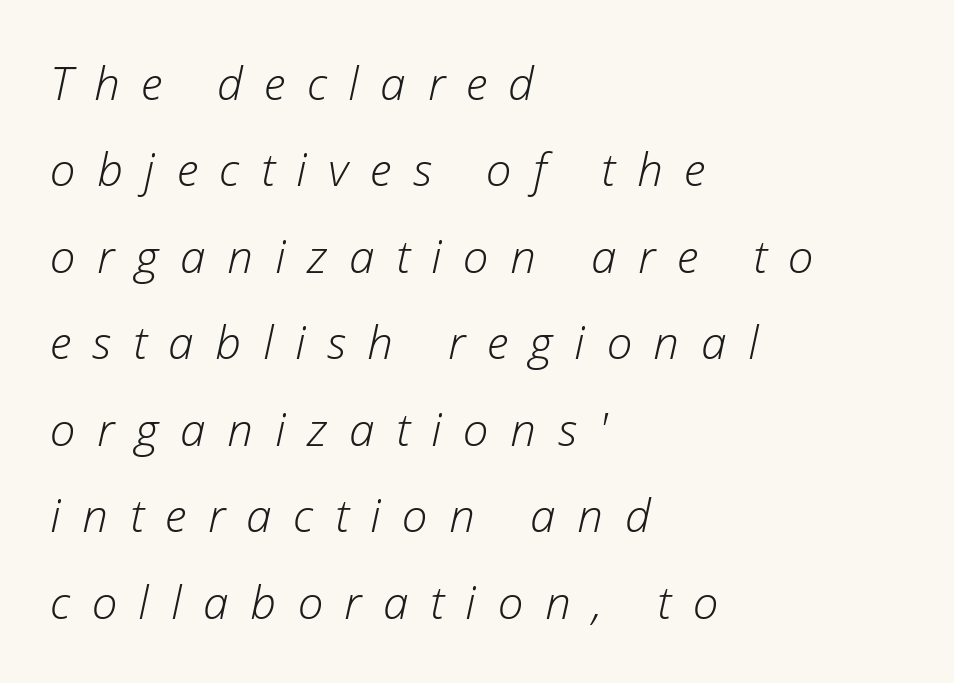
Ink coverage per letter is moderate at most. Has an underline been added? It has not. Here the glyphs are tracked loosely, breaking word shapes into spaced letters. When letters slant like this, we call the style italic. Layout note: lines flush left. These lines are rendered in a variable-pitch font.
